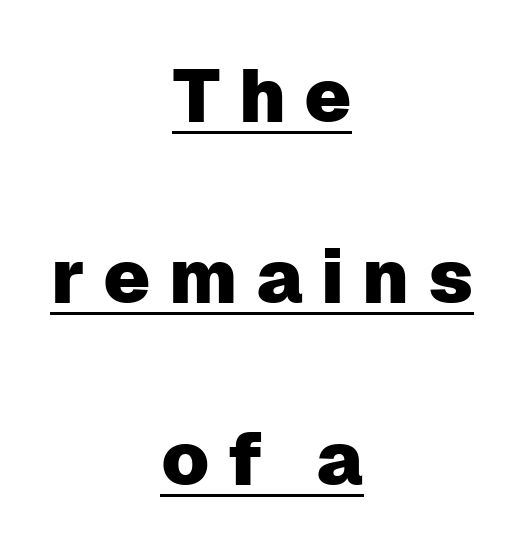
Q: Is the text italic (slanted)? A: No, it is upright.
Q: Is the typeface a serif or a sans-serif typeface? A: Sans-serif.
Q: Is the text underlined? A: Yes.
Q: How is the paragraph aligned? A: Centered.
Q: Is the spacing between letters normal or unusually wide? A: Unusually wide.
Q: Is the spacing between lines tight, normal or loose? A: Loose.
Q: Width (condensed, normal, or wide)? A: Normal.
Q: Stroke contrast? A: Low.
Q: x-height? A: Medium.
Q: Monospaced? A: No.
